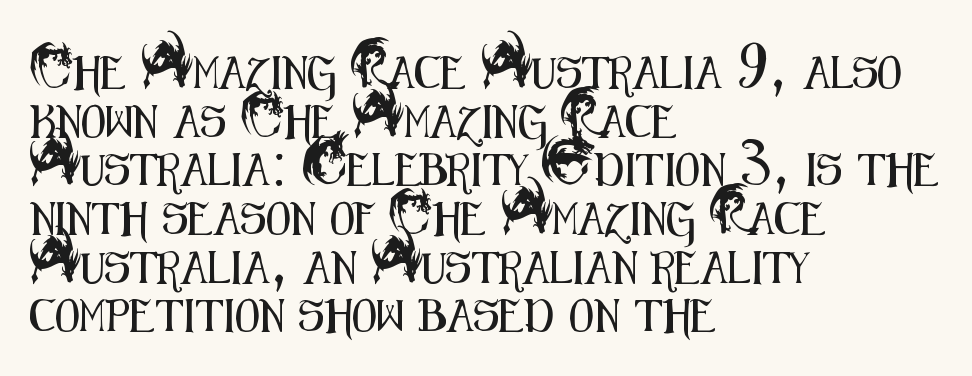
The image shows 32 px condensed sans-serif type, upright; set left-aligned, normal line spacing (1.52x), normal letter spacing, not underlined; medium stroke contrast and a small x-height.
